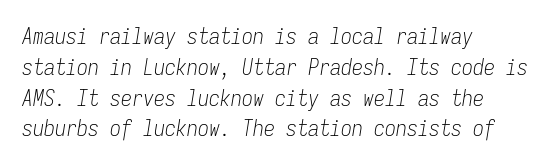
{"italic": "yes", "lean": "right", "slant_degrees": 9, "bold": "no", "underline": "no", "align": "left", "line_spacing": "normal", "line_spacing_ratio": 1.4, "letter_spacing": "normal", "letter_spacing_em": 0.0, "glyph_px": 22}
